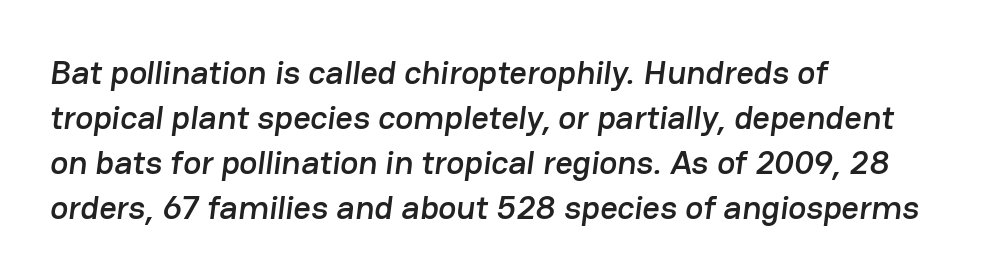
{"serif": "no", "width": "normal", "stroke_contrast": "low", "x_height": "medium", "monospaced": "no", "underline": "no", "align": "left", "line_spacing": "normal", "line_spacing_ratio": 1.32, "letter_spacing": "normal", "letter_spacing_em": 0.0, "glyph_px": 34}
